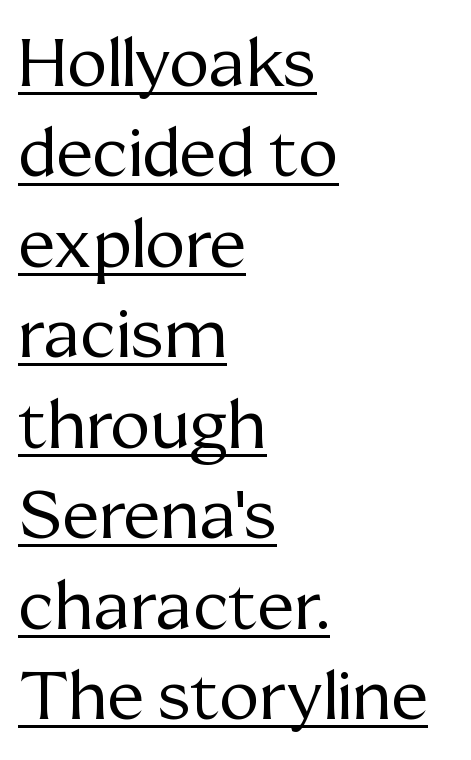
Do the letters lean? They stand straight. Caption: standard tracking, unaltered. Notice how the passage keeps a crisp vertical edge on the left only. The rendering uses a moderate line-height, typical for paragraphs. This sample carries an underscore along the baseline area.
